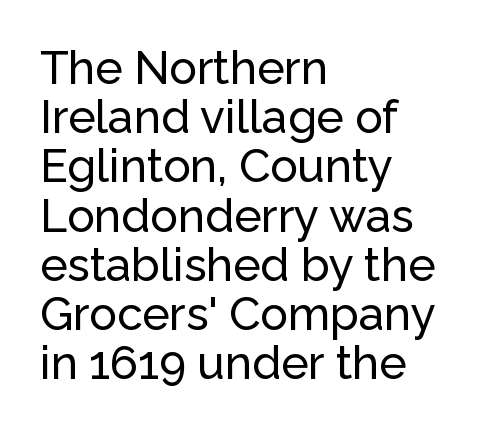
Q: Is the text italic (slanted)? A: No, it is upright.
Q: Is the typeface a serif or a sans-serif typeface? A: Sans-serif.
Q: Is the text underlined? A: No.
Q: How is the paragraph aligned? A: Left-aligned.
Q: Is the spacing between letters normal or unusually wide? A: Normal.
Q: Is the spacing between lines tight, normal or loose? A: Tight.
Q: Width (condensed, normal, or wide)? A: Normal.
Q: Stroke contrast? A: Low.
Q: x-height? A: Medium.
Q: Monospaced? A: No.
